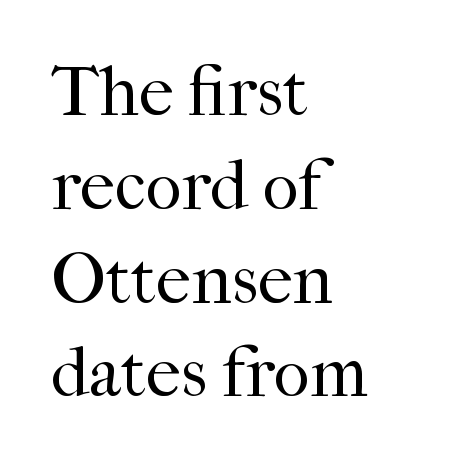
All the whitespace from short lines collects on the right. Is there any slant? The stems are plumb. The horizontal fit of the characters is conventional and even. The face used here is seriffed, in the tradition of book romans. The passage shown stacks its lines at a standard gap.
